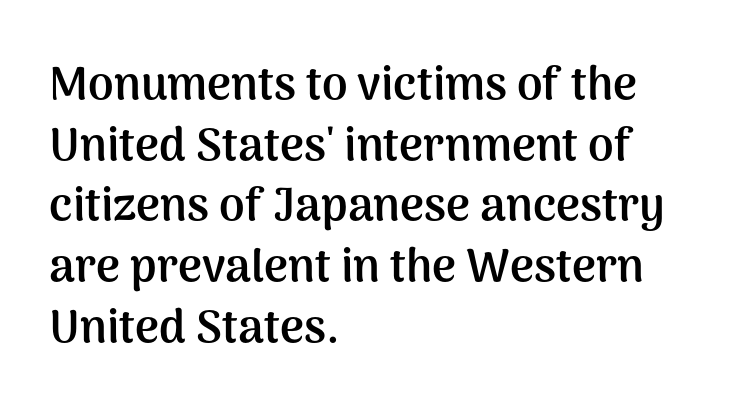
The image shows 46 px semibold sans-serif type, upright; set left-aligned, normal line spacing (1.32x), normal letter spacing, not underlined; medium stroke contrast and a medium x-height.
